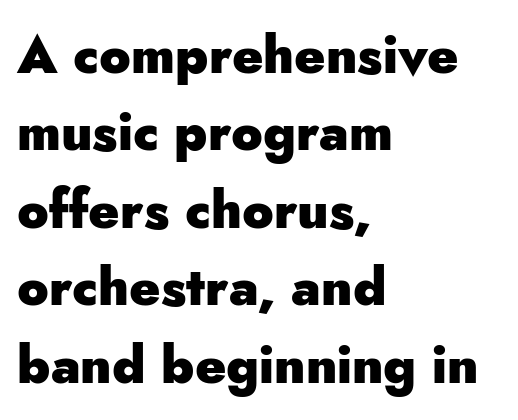
The image shows 52 px heavy sans-serif type, upright; set left-aligned, normal line spacing (1.49x), normal letter spacing, not underlined; low stroke contrast and a small x-height.
